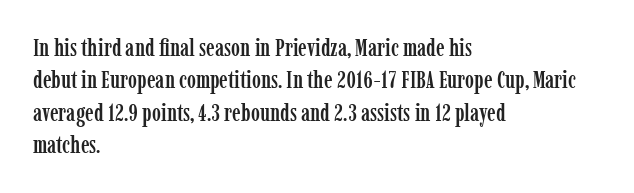
The image shows 24 px text type, upright; set left-aligned, normal line spacing (1.35x), normal letter spacing, not underlined.
